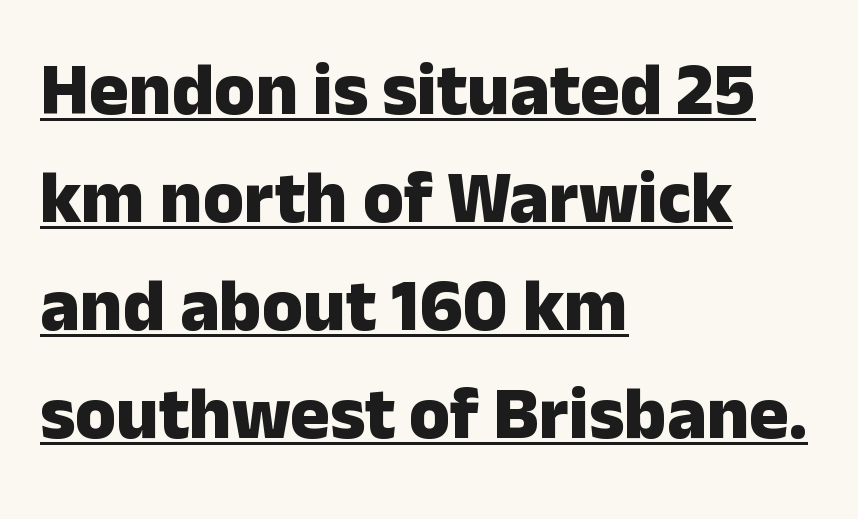
The image shows 74 px heavy sans-serif type, upright; set left-aligned, normal line spacing (1.46x), normal letter spacing, underlined; low stroke contrast and a medium x-height.
